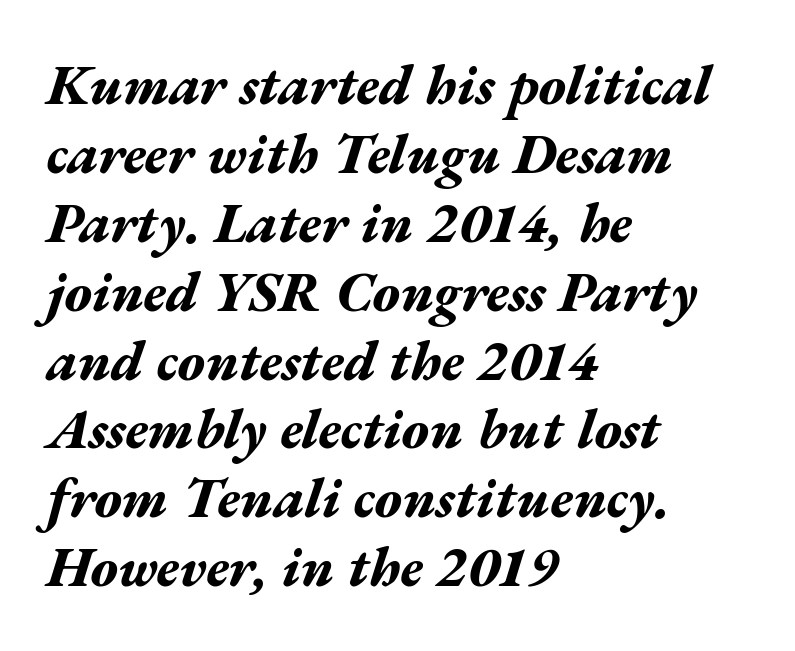
{"italic": "yes", "lean": "right", "slant_degrees": 17, "bold": "yes", "weight": "bold", "width": "wide", "stroke_contrast": "medium", "x_height": "medium", "monospaced": "no", "underline": "no", "align": "left", "line_spacing_ratio": 1.23, "letter_spacing": "normal", "letter_spacing_em": 0.0, "glyph_px": 56}
